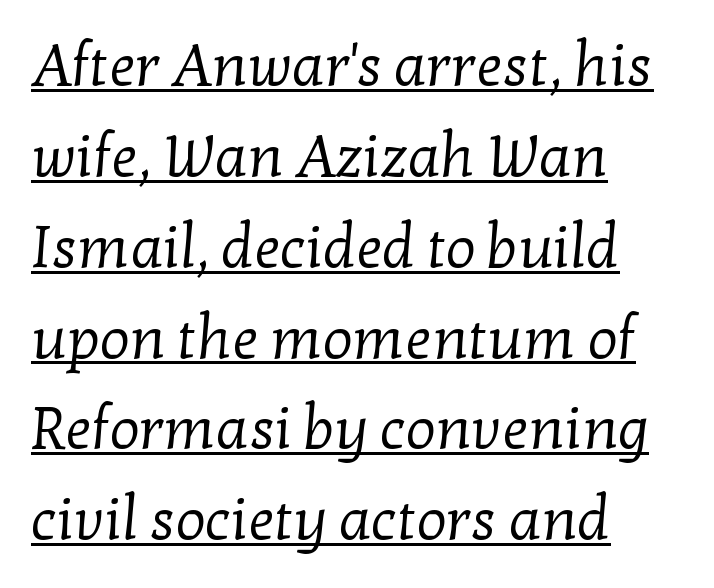
The image shows 59 px regular-weight serif type; set left-aligned, normal line spacing (1.54x), normal letter spacing, underlined; low stroke contrast and a medium x-height.
